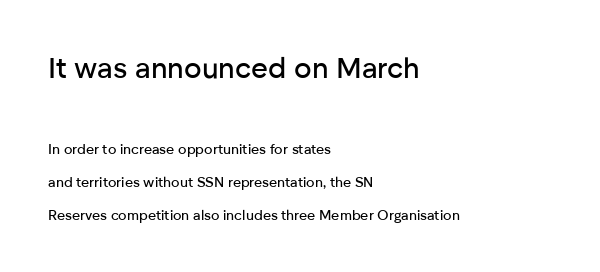
Q: Is the text italic (slanted)? A: No, it is upright.
Q: Is the typeface a serif or a sans-serif typeface? A: Sans-serif.
Q: Is the text underlined? A: No.
Q: How is the paragraph aligned? A: Left-aligned.
Q: Is the spacing between letters normal or unusually wide? A: Normal.
Q: Is the spacing between lines tight, normal or loose? A: Loose.
Q: Which block of text is set in a larger size, the first (top) or the second (bottom)? A: The first (top) one.
Q: Width (condensed, normal, or wide)? A: Normal.
Q: Stroke contrast? A: Low.
Q: x-height? A: Medium.
Q: Monospaced? A: No.
